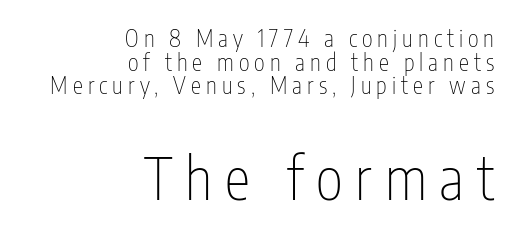
{"serif": "no", "italic": "no", "bold": "no", "weight": "thin", "width": "condensed", "stroke_contrast": "low", "x_height": "medium", "monospaced": "no", "underline": "no", "align": "right", "line_spacing": "tight", "line_spacing_ratio": 1.03, "letter_spacing": "wide", "letter_spacing_em": 0.22, "larger_block": "second", "size_ratio": 2.52, "glyph_px": 58}
